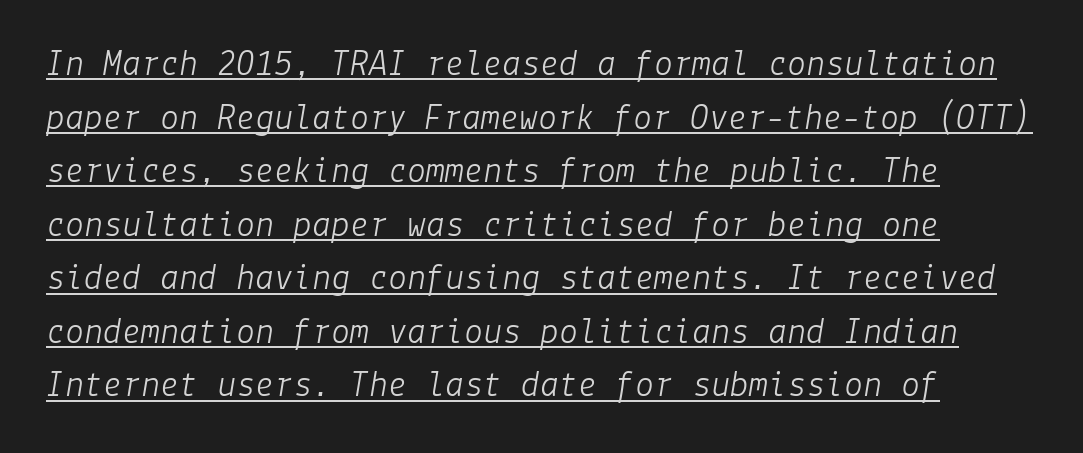
Q: Is the text bold? A: No.
Q: Is the text italic (slanted)? A: Yes, it leans right by about 9 degrees.
Q: Is the text underlined? A: Yes.
Q: Is the spacing between letters normal or unusually wide? A: Normal.
Q: Is the spacing between lines tight, normal or loose? A: Normal.
Q: Width (condensed, normal, or wide)? A: Normal.
Q: Stroke contrast? A: Low.
Q: x-height? A: Medium.
